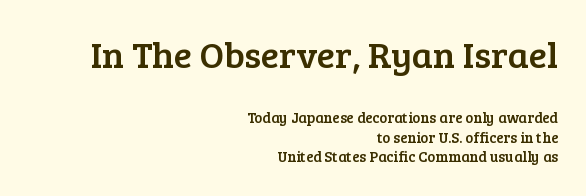
Q: Is the text italic (slanted)? A: No, it is upright.
Q: Is the typeface a serif or a sans-serif typeface? A: Serif.
Q: Is the text underlined? A: No.
Q: How is the paragraph aligned? A: Right-aligned.
Q: Is the spacing between letters normal or unusually wide? A: Normal.
Q: Is the spacing between lines tight, normal or loose? A: Normal.
Q: Which block of text is set in a larger size, the first (top) or the second (bottom)? A: The first (top) one.
Q: Width (condensed, normal, or wide)? A: Normal.
Q: Stroke contrast? A: Low.
Q: x-height? A: Medium.
Q: Monospaced? A: No.
